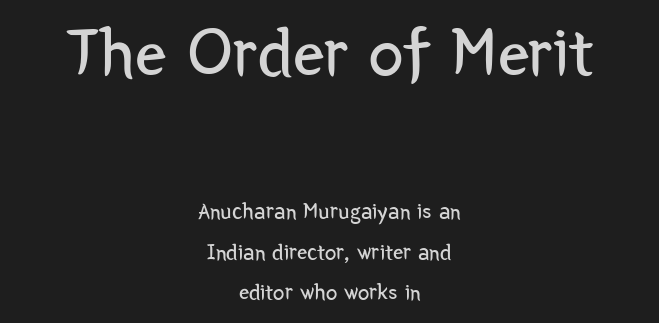
{"serif": "no", "italic": "no", "bold": "no", "weight": "regular", "width": "condensed", "stroke_contrast": "low", "x_height": "medium", "monospaced": "no", "underline": "no", "align": "center", "line_spacing_ratio": 1.78, "letter_spacing": "normal", "letter_spacing_em": 0.0, "larger_block": "first", "size_ratio": 3.04, "glyph_px": 70}
